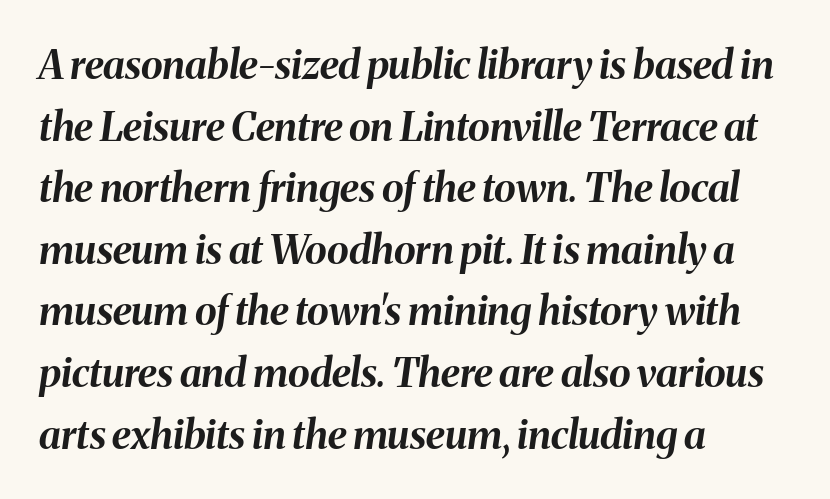
Evenly set lines give the paragraph a standard silhouette. A full-strength bold gives these letters their thick strokes. Italic? Definitely — the glyphs are oblique. Each row of text sits above clean, open space.
